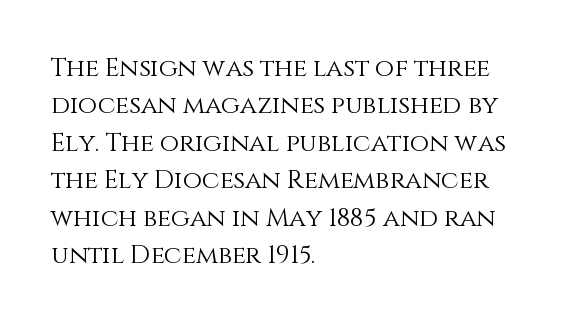
The image shows 25 px text type, upright; set left-aligned, normal line spacing (1.5x), normal letter spacing, not underlined.
